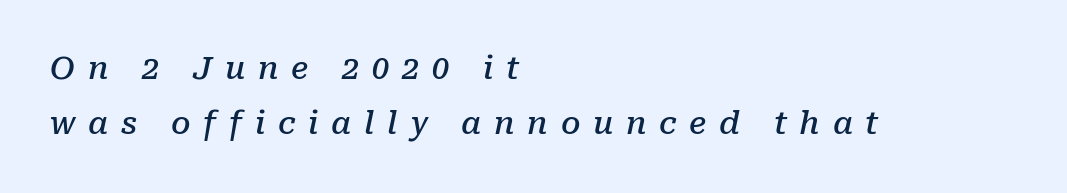
{"serif": "yes", "italic": "yes", "lean": "right", "slant_degrees": 10, "bold": "semi", "weight": "semibold", "width": "normal", "stroke_contrast": "low", "x_height": "medium", "monospaced": "no", "underline": "no", "align": "left", "line_spacing_ratio": 1.79, "letter_spacing": "wide", "letter_spacing_em": 0.41, "glyph_px": 31}
